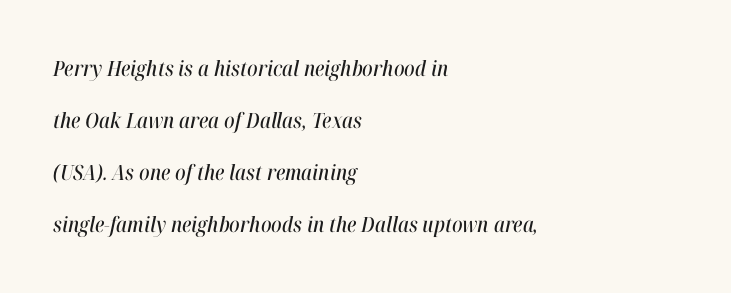
Q: Is the text italic (slanted)? A: Yes, it leans right by about 12 degrees.
Q: Is the text underlined? A: No.
Q: How is the paragraph aligned? A: Left-aligned.
Q: Is the spacing between letters normal or unusually wide? A: Normal.
Q: Is the spacing between lines tight, normal or loose? A: Loose.
